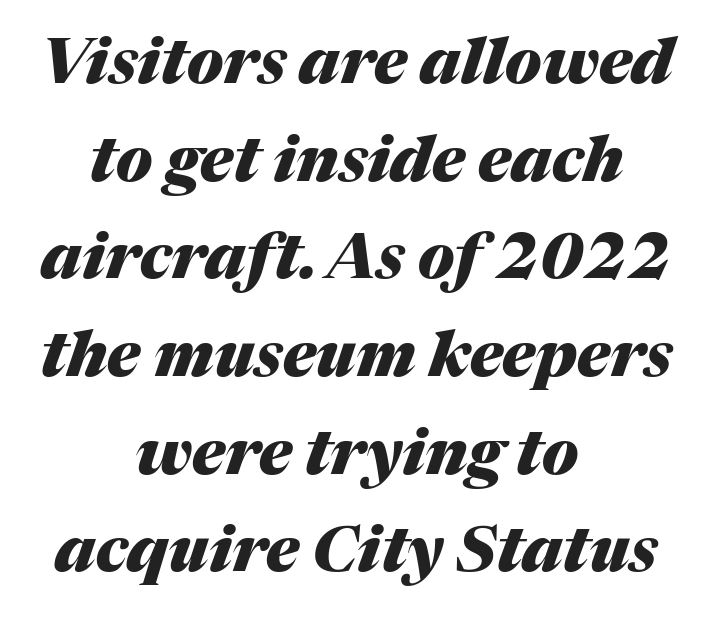
Q: Is the text bold? A: Yes.
Q: Is the text italic (slanted)? A: Yes, it leans right by about 17 degrees.
Q: Is the text underlined? A: No.
Q: How is the paragraph aligned? A: Centered.
Q: Is the spacing between letters normal or unusually wide? A: Normal.
Q: Is the spacing between lines tight, normal or loose? A: Normal.
Q: Width (condensed, normal, or wide)? A: Normal.
Q: Stroke contrast? A: Medium.
Q: x-height? A: Medium.
Q: Monospaced? A: No.
